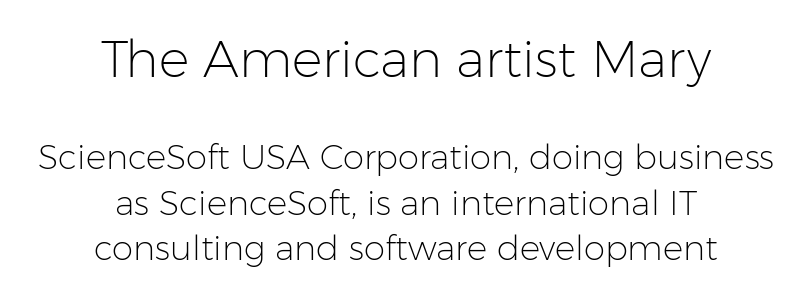
{"serif": "no", "italic": "no", "bold": "no", "weight": "light", "width": "normal", "stroke_contrast": "low", "x_height": "medium", "monospaced": "no", "underline": "no", "align": "center", "line_spacing": "normal", "line_spacing_ratio": 1.34, "letter_spacing": "normal", "letter_spacing_em": 0.0, "larger_block": "first", "size_ratio": 1.5, "glyph_px": 51}
